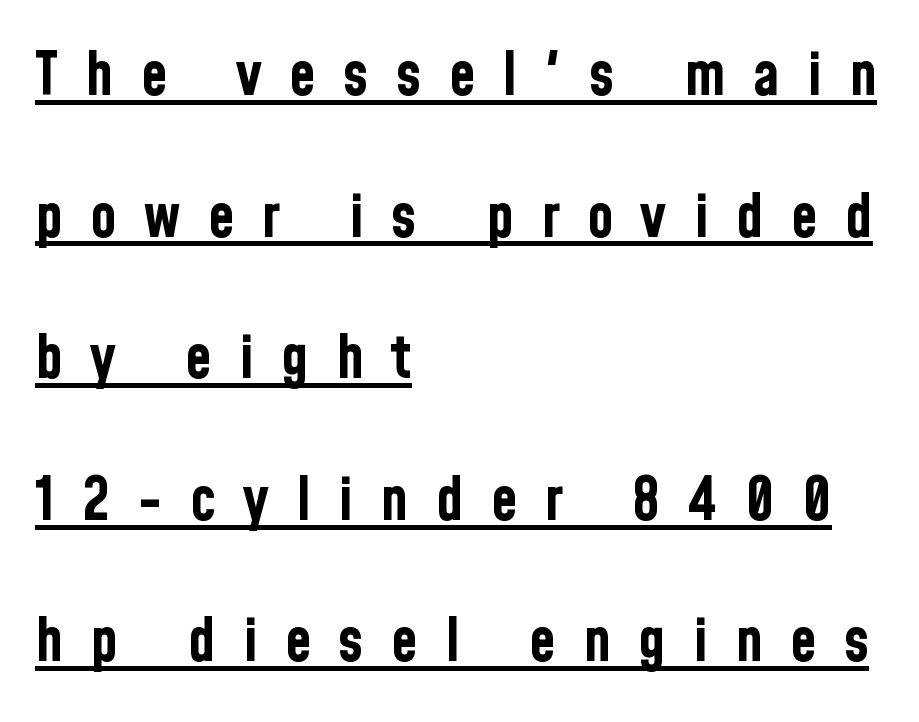
{"serif": "no", "italic": "no", "bold": "yes", "weight": "bold", "width": "condensed", "stroke_contrast": "low", "x_height": "medium", "monospaced": "no", "underline": "yes", "align": "left", "line_spacing": "loose", "line_spacing_ratio": 2.36, "letter_spacing": "wide", "letter_spacing_em": 0.46, "glyph_px": 60}
